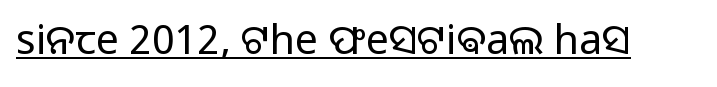
Regarding serifs, this sample does without them. Weight: in the light-to-regular range. The gaps between neighbouring characters are ordinary and unremarkable. The letters stand straight up with perfectly vertical stems. These characters rest on top of a visible drawn line. Here the designer chose a conventional face with non-uniform glyph widths.
